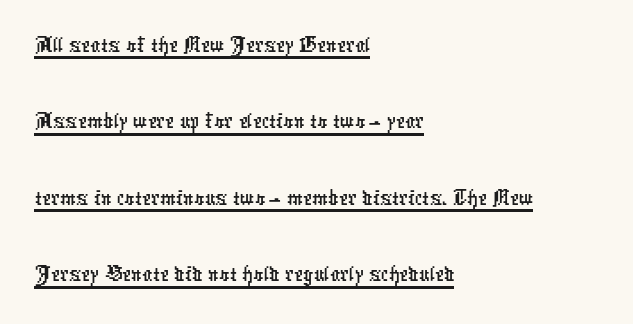
The image shows 50 px condensed sans-serif type; set left-aligned, normal line spacing (1.53x), normal letter spacing, underlined; low stroke contrast and a medium x-height.
